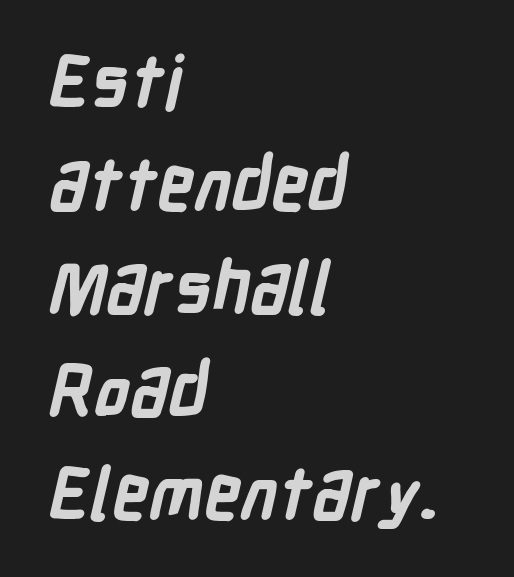
Q: Is the text bold? A: Yes.
Q: Is the typeface a serif or a sans-serif typeface? A: Sans-serif.
Q: Is the text underlined? A: No.
Q: How is the paragraph aligned? A: Left-aligned.
Q: Is the spacing between letters normal or unusually wide? A: Normal.
Q: Is the spacing between lines tight, normal or loose? A: Normal.
Q: Width (condensed, normal, or wide)? A: Condensed.
Q: Stroke contrast? A: Low.
Q: x-height? A: Medium.
Q: Monospaced? A: No.
